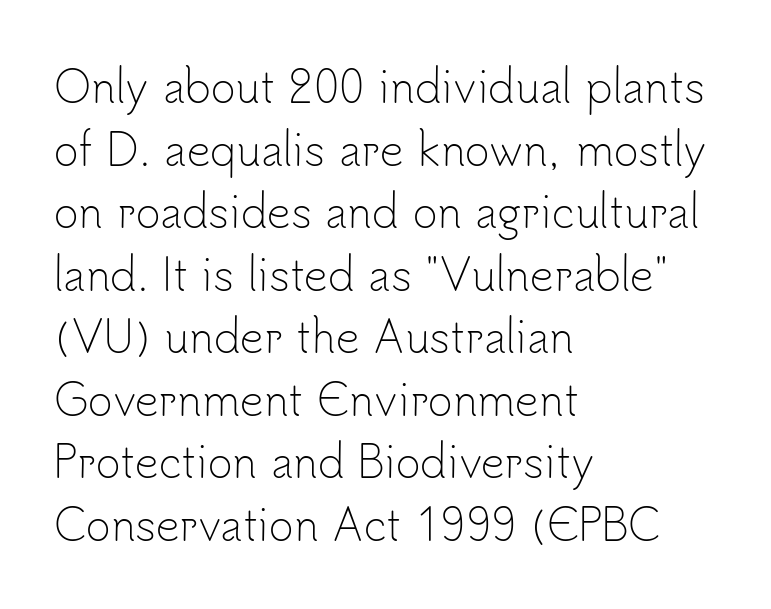
{"serif": "no", "italic": "no", "bold": "no", "weight": "light", "width": "normal", "stroke_contrast": "low", "x_height": "small", "monospaced": "no", "underline": "no", "align": "left", "line_spacing": "normal", "line_spacing_ratio": 1.49, "letter_spacing": "normal", "letter_spacing_em": 0.0, "glyph_px": 42}
